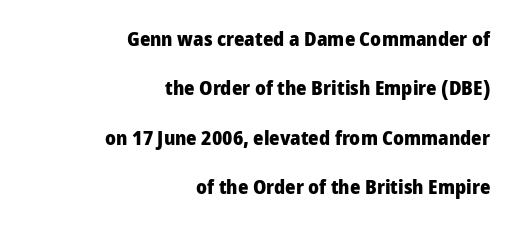
Q: Is the text bold? A: Yes.
Q: Is the text italic (slanted)? A: No, it is upright.
Q: Is the text underlined? A: No.
Q: How is the paragraph aligned? A: Right-aligned.
Q: Is the spacing between letters normal or unusually wide? A: Normal.
Q: Is the spacing between lines tight, normal or loose? A: Loose.
